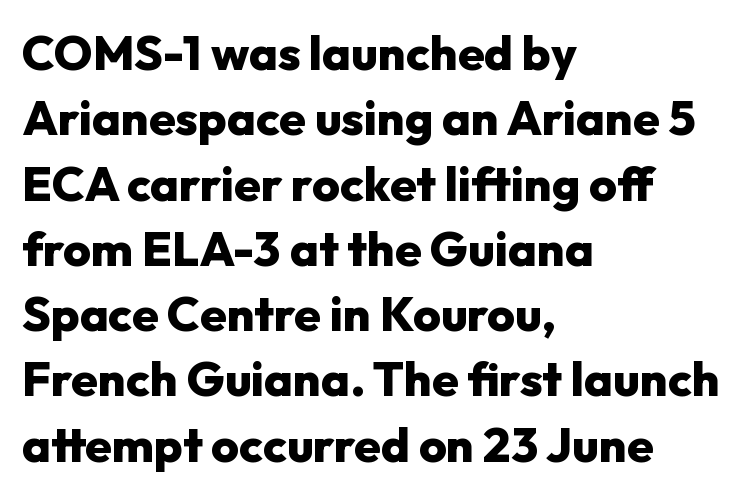
The horizontal fit of the characters is conventional and even. These words are printed bold, with thick strokes throughout. All the whitespace from short lines collects on the right. Look at the bottom of the vertical strokes: they stop flat, with no serifs. Each row of text sits above clean, open space. The lines sit at an ordinary, default distance from one another.
